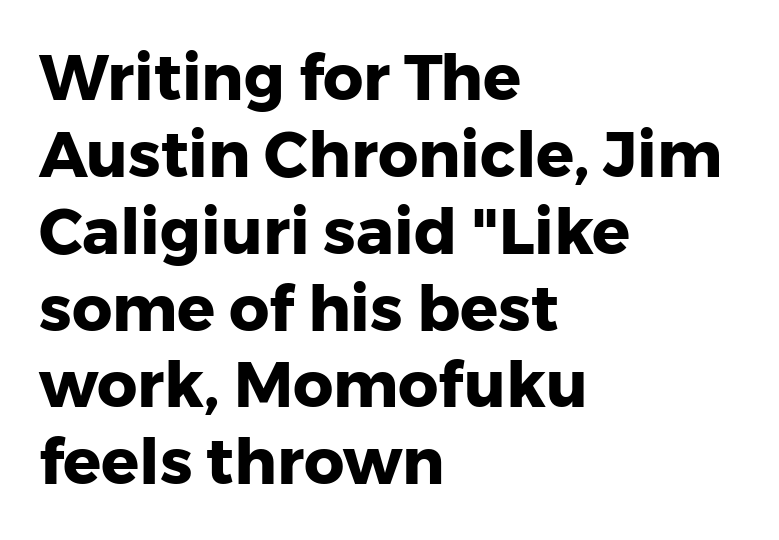
{"serif": "no", "italic": "no", "bold": "yes", "weight": "heavy", "width": "normal", "stroke_contrast": "low", "x_height": "medium", "monospaced": "no", "underline": "no", "align": "left", "line_spacing_ratio": 1.22, "letter_spacing": "normal", "letter_spacing_em": 0.0, "glyph_px": 63}
